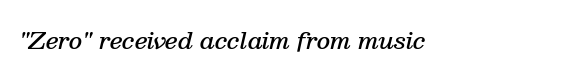
Q: Is the text bold? A: Semi-bold.
Q: Is the text italic (slanted)? A: Yes, it leans right by about 13 degrees.
Q: Is the text underlined? A: No.
Q: Is the spacing between letters normal or unusually wide? A: Normal.
